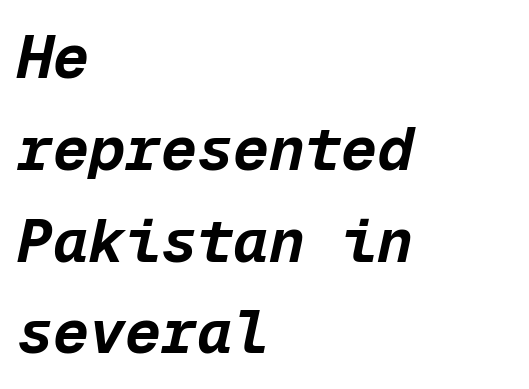
The image shows 60 px bold type, italic (leaning right), monospaced; set left-aligned, normal line spacing (1.53x), normal letter spacing, not underlined; low stroke contrast and a medium x-height.
